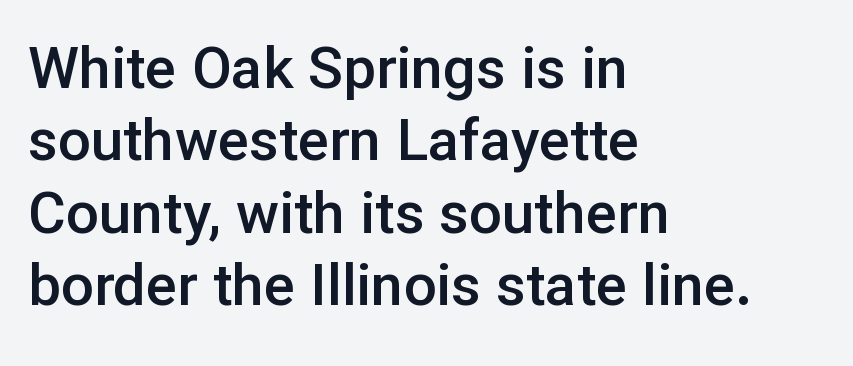
Q: Is the text bold? A: Semi-bold.
Q: Is the text italic (slanted)? A: No, it is upright.
Q: Is the typeface a serif or a sans-serif typeface? A: Sans-serif.
Q: Is the text underlined? A: No.
Q: How is the paragraph aligned? A: Left-aligned.
Q: Is the spacing between letters normal or unusually wide? A: Normal.
Q: Is the spacing between lines tight, normal or loose? A: Normal.
Q: Width (condensed, normal, or wide)? A: Normal.
Q: Stroke contrast? A: Low.
Q: x-height? A: Medium.
Q: Monospaced? A: No.
